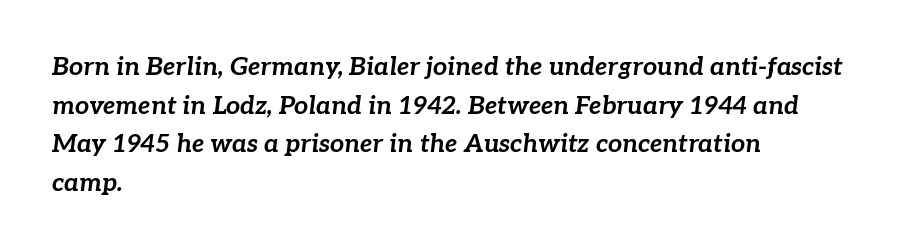
Tall strokes in this sample are angled rather than plumb. The zone under the glyphs is completely vacant. Alignment: flush left. Glyph-to-glyph distance matches everyday printed text. The strokes are fattened all the way to bold. Line spacing here is normal.
